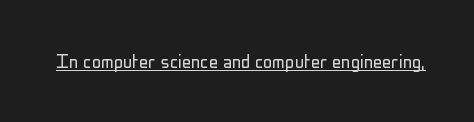
Students, observe the line beneath the letters — that is underlining. You can tell it's not italic because the verticals are truly vertical. Stems here are at most as thick as an everyday book face. Between one letter and the next there's only the usual sliver of space.
